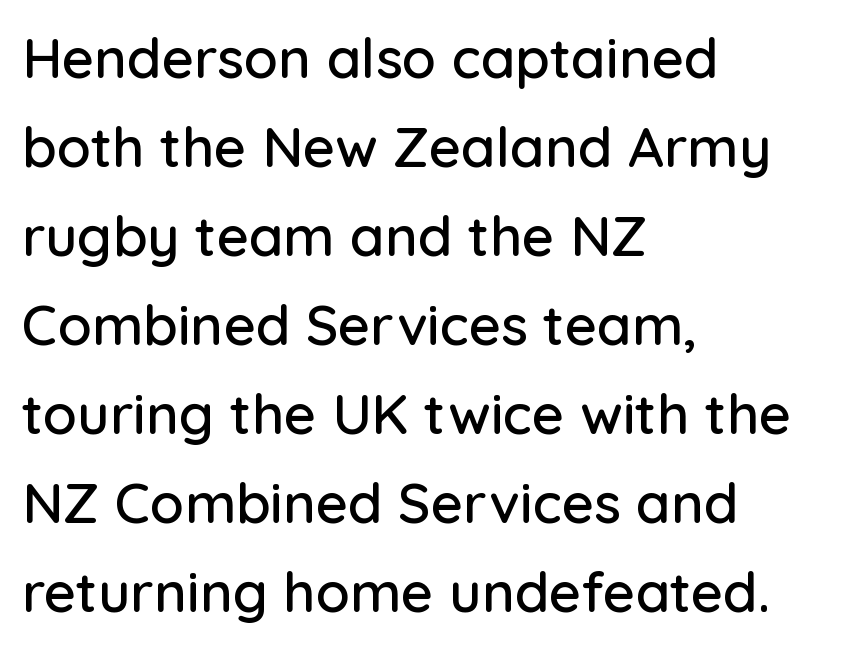
{"serif": "no", "italic": "no", "width": "normal", "stroke_contrast": "low", "x_height": "medium", "monospaced": "no", "underline": "no", "align": "left", "line_spacing": "normal", "line_spacing_ratio": 1.59, "letter_spacing": "normal", "letter_spacing_em": 0.0, "glyph_px": 56}
